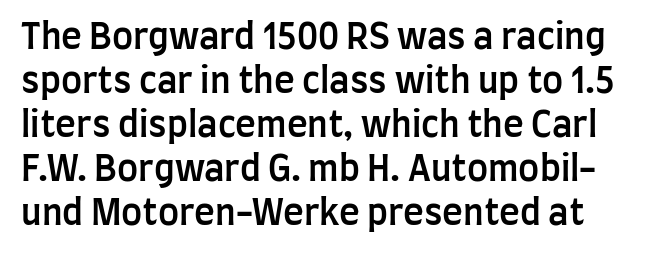
The image shows 35 px semibold, condensed sans-serif type, upright; set normal line spacing (1.26x), normal letter spacing, not underlined; low stroke contrast and a large x-height.
